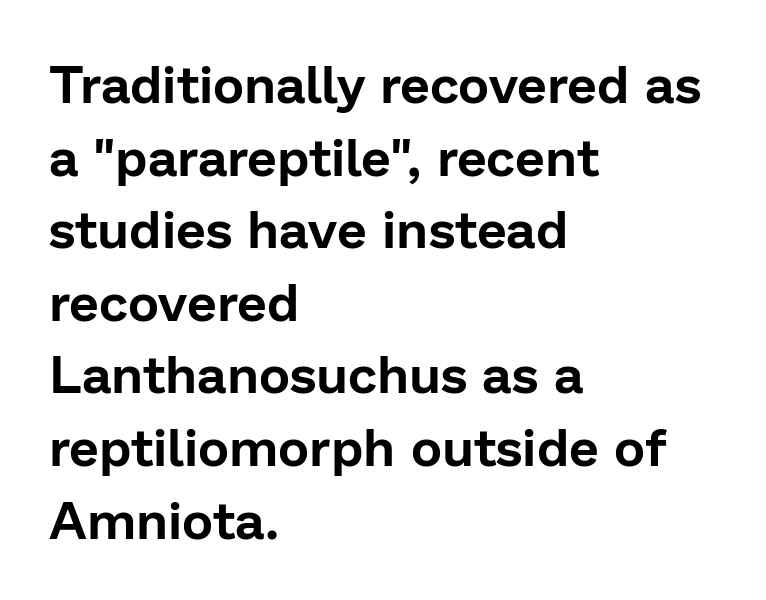
Q: Is the text italic (slanted)? A: No, it is upright.
Q: Is the typeface a serif or a sans-serif typeface? A: Sans-serif.
Q: Is the text underlined? A: No.
Q: How is the paragraph aligned? A: Left-aligned.
Q: Is the spacing between letters normal or unusually wide? A: Normal.
Q: Is the spacing between lines tight, normal or loose? A: Normal.
Q: Width (condensed, normal, or wide)? A: Normal.
Q: Stroke contrast? A: Low.
Q: x-height? A: Medium.
Q: Monospaced? A: No.
